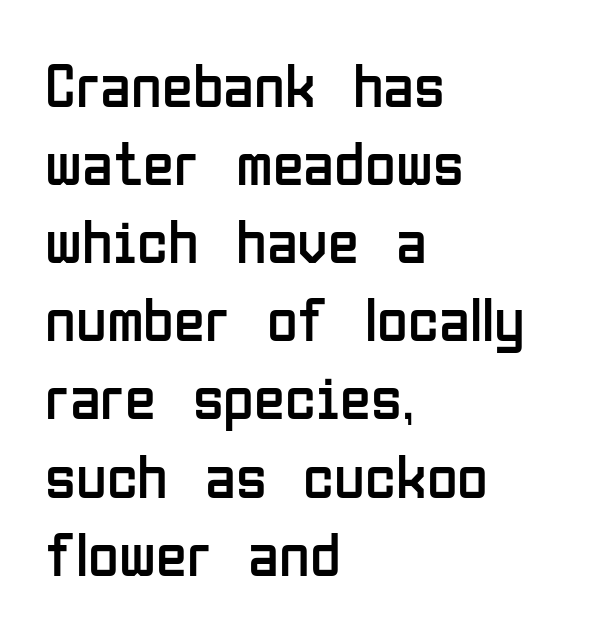
{"serif": "no", "italic": "no", "bold": "no", "weight": "regular", "width": "condensed", "stroke_contrast": "low", "x_height": "medium", "monospaced": "no", "underline": "no", "align": "left", "line_spacing_ratio": 1.24, "letter_spacing": "normal", "letter_spacing_em": 0.0, "glyph_px": 63}
